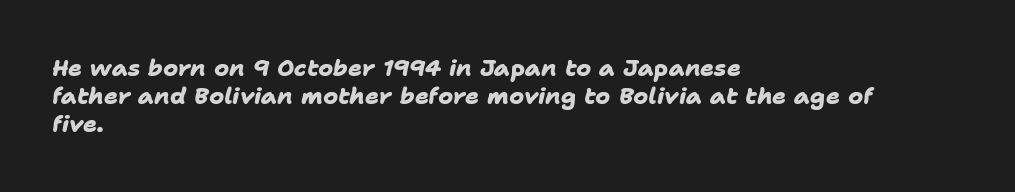
Q: Is the text bold? A: Yes.
Q: Is the text underlined? A: No.
Q: How is the paragraph aligned? A: Left-aligned.
Q: Is the spacing between letters normal or unusually wide? A: Normal.
